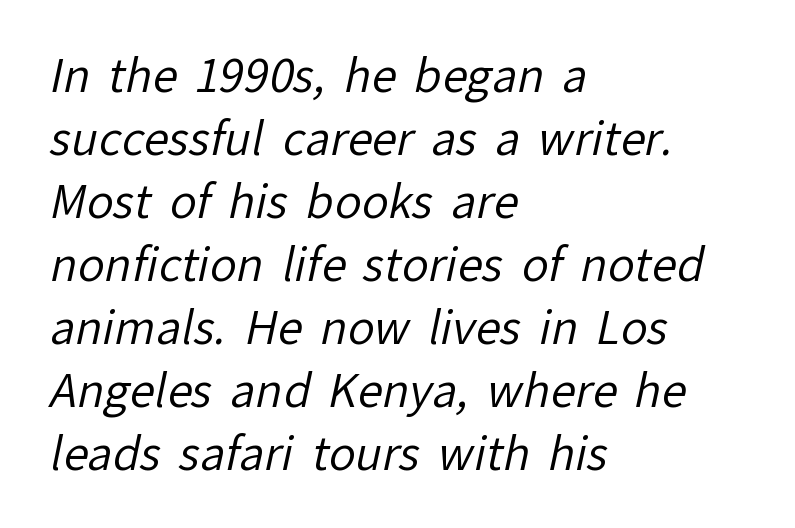
Q: Is the text bold? A: No.
Q: Is the typeface a serif or a sans-serif typeface? A: Sans-serif.
Q: Is the text underlined? A: No.
Q: How is the paragraph aligned? A: Left-aligned.
Q: Is the spacing between letters normal or unusually wide? A: Normal.
Q: Is the spacing between lines tight, normal or loose? A: Normal.
Q: Width (condensed, normal, or wide)? A: Normal.
Q: Stroke contrast? A: Low.
Q: x-height? A: Medium.
Q: Monospaced? A: No.
